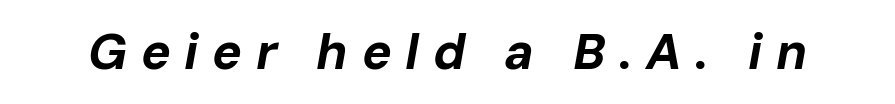
The image shows 50 px bold type, italic (leaning right); set unusually wide letter spacing (+0.27 em), not underlined; low stroke contrast and a medium x-height.
